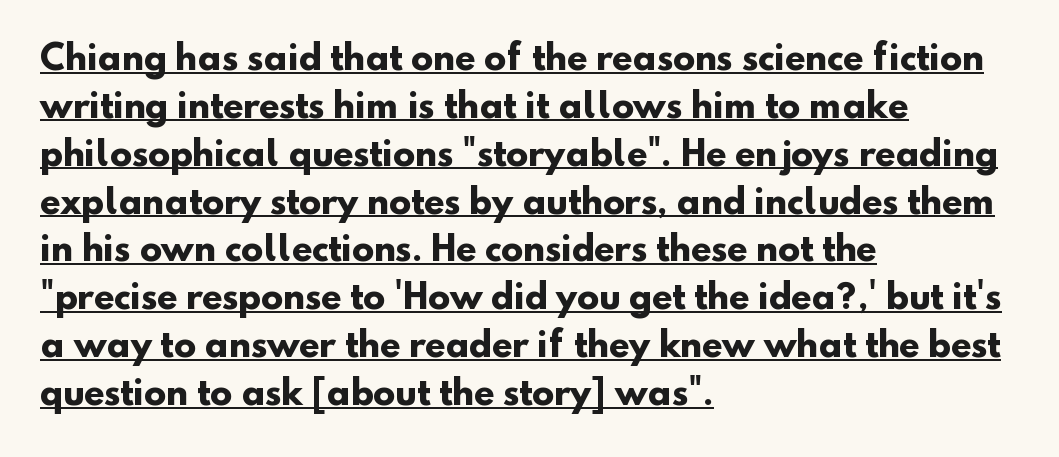
{"serif": "no", "bold": "yes", "weight": "heavy", "width": "normal", "stroke_contrast": "low", "x_height": "small", "monospaced": "no", "underline": "yes", "align": "left", "line_spacing": "normal", "line_spacing_ratio": 1.45, "letter_spacing": "normal", "letter_spacing_em": 0.0, "glyph_px": 33}
